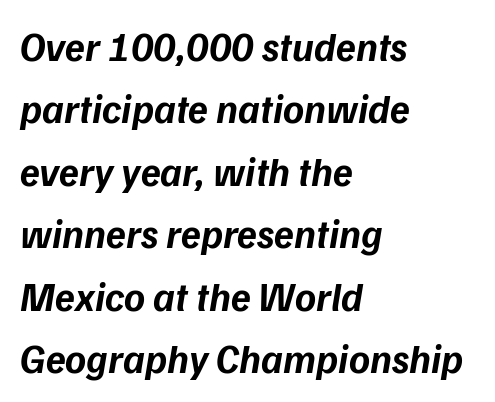
The image shows 40 px bold type, italic (leaning right); set left-aligned, normal line spacing (1.56x), normal letter spacing, not underlined; low stroke contrast and a medium x-height.
